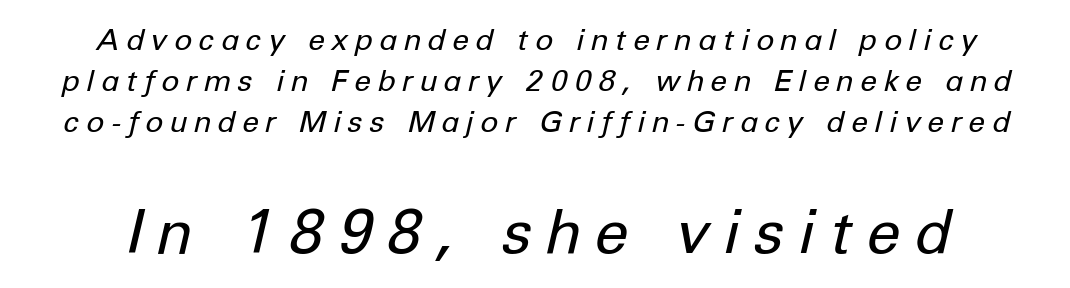
The axis of the letterforms is tilted away from vertical. The typeface has the unassuming heft of standard copy or less. Does the bottom block carry the larger type? Yes, it does. Varying glyph widths throughout — classic text-font behaviour. Each row of text sits above clean, open space.
